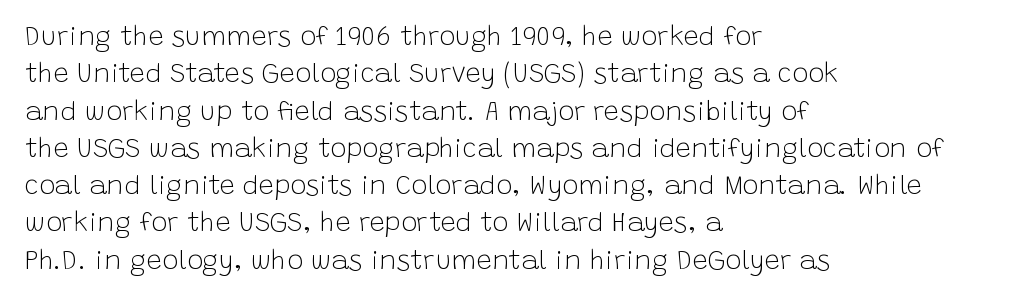
The image shows 27 px text type, upright; set left-aligned, normal line spacing (1.38x), normal letter spacing, not underlined.
